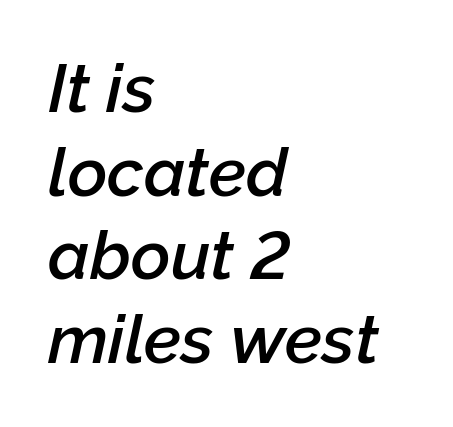
Q: Is the text bold? A: Semi-bold.
Q: Is the text italic (slanted)? A: Yes, it leans right by about 12 degrees.
Q: Is the text underlined? A: No.
Q: How is the paragraph aligned? A: Left-aligned.
Q: Is the spacing between letters normal or unusually wide? A: Normal.
Q: Width (condensed, normal, or wide)? A: Normal.
Q: Stroke contrast? A: Low.
Q: x-height? A: Medium.
Q: Monospaced? A: No.
